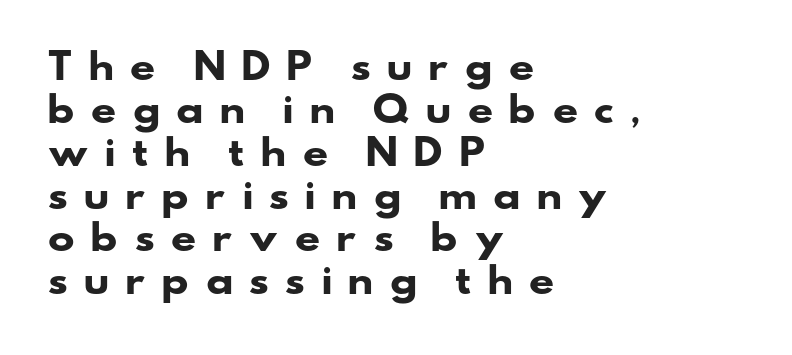
Q: Is the text bold? A: Yes.
Q: Is the typeface a serif or a sans-serif typeface? A: Sans-serif.
Q: Is the text underlined? A: No.
Q: How is the paragraph aligned? A: Left-aligned.
Q: Is the spacing between letters normal or unusually wide? A: Unusually wide.
Q: Width (condensed, normal, or wide)? A: Wide.
Q: Stroke contrast? A: Low.
Q: x-height? A: Small.
Q: Monospaced? A: No.
